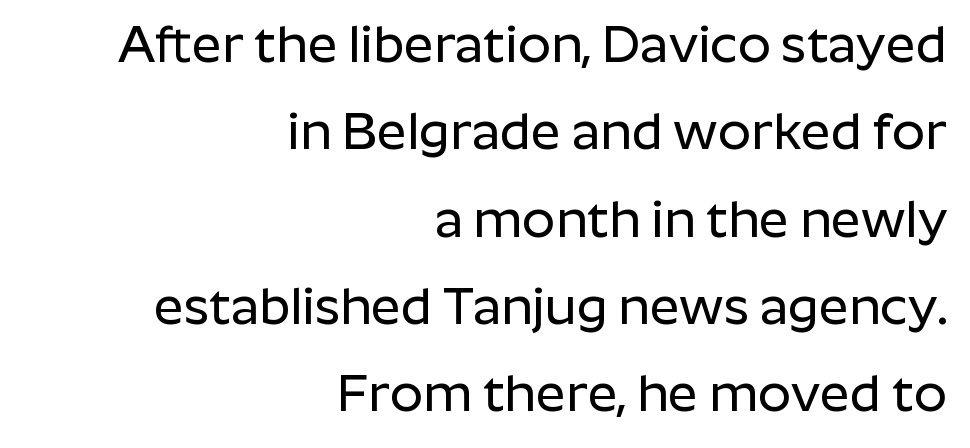
One glance says typical: line gaps are just what's usual. Spacing verdict: proportional, widths tailored to each character. Casual observation: everything's shoved over to the right. Is this a sans? Yes — the strokes have no serifs. The space beneath each line is pristine and unruled. The axis of the letterforms is exactly vertical.
